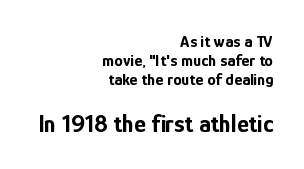
The image shows 25 px bold type, upright; set right-aligned, tight line spacing (1.13x), normal letter spacing, not underlined; the second (bottom) block is 1.47x larger.
